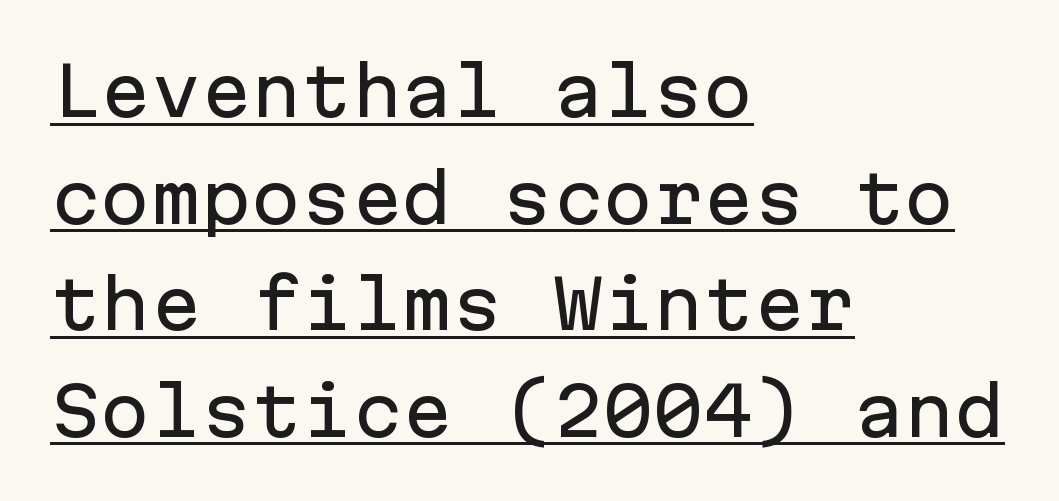
These lines are set flush left with a ragged right edge. Vertical spacing — default. Every stem runs plumb, perpendicular to the baseline. Every character here occupies the same horizontal width, giving the sample a typewriter-like rhythm. You can tell from the bare stems that sans-serif type was used. Underline: present.
